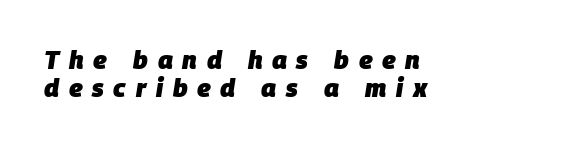
Vertically, the passage feels compressed, each row crowding the next. Notice how the passage keeps a crisp vertical edge on the left only. Typesetter's note: full bold, strokes at maximum text heaviness. Words appear elongated and porous because spacing is wide. Anything drawn beneath the words? Only blank space.
